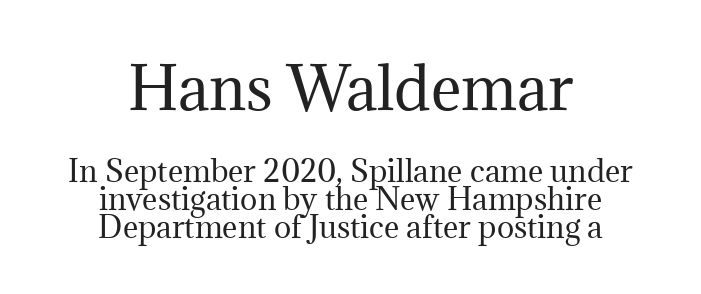
{"serif": "yes", "italic": "no", "bold": "no", "weight": "regular", "width": "normal", "stroke_contrast": "medium", "x_height": "medium", "monospaced": "no", "underline": "no", "align": "center", "line_spacing": "tight", "line_spacing_ratio": 0.97, "letter_spacing": "normal", "letter_spacing_em": 0.0, "larger_block": "first", "size_ratio": 2.0, "glyph_px": 58}
